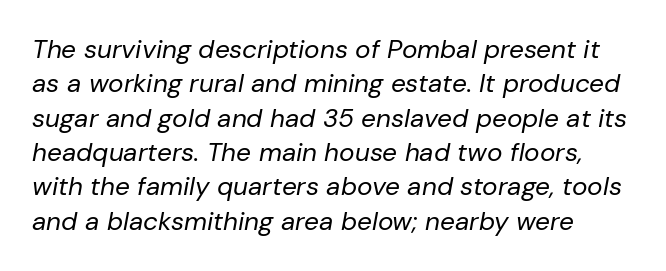
The image shows 26 px text type, italic (leaning right); set left-aligned, normal line spacing (1.32x), normal letter spacing, not underlined.
